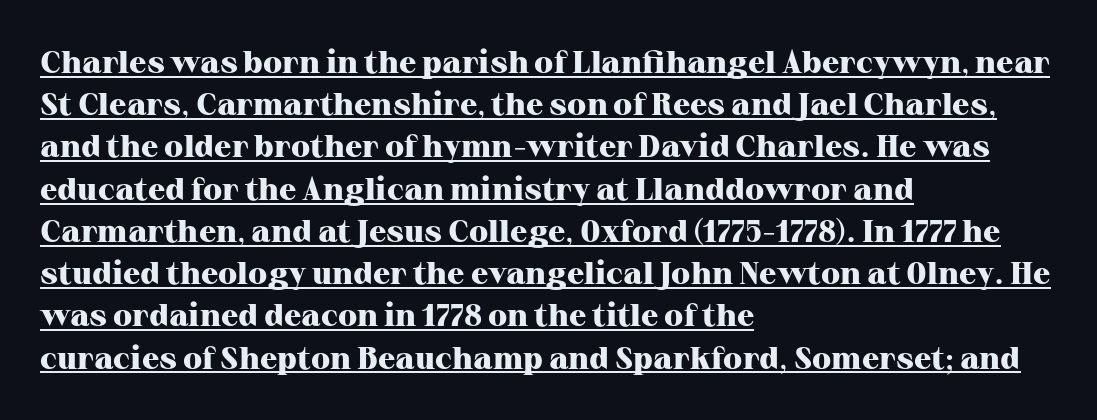
Q: Is the text bold? A: Yes.
Q: Is the text italic (slanted)? A: No, it is upright.
Q: Is the typeface a serif or a sans-serif typeface? A: Serif.
Q: Is the text underlined? A: Yes.
Q: How is the paragraph aligned? A: Left-aligned.
Q: Is the spacing between letters normal or unusually wide? A: Normal.
Q: Is the spacing between lines tight, normal or loose? A: Normal.
Q: Width (condensed, normal, or wide)? A: Normal.
Q: Stroke contrast? A: High.
Q: x-height? A: Medium.
Q: Monospaced? A: No.
